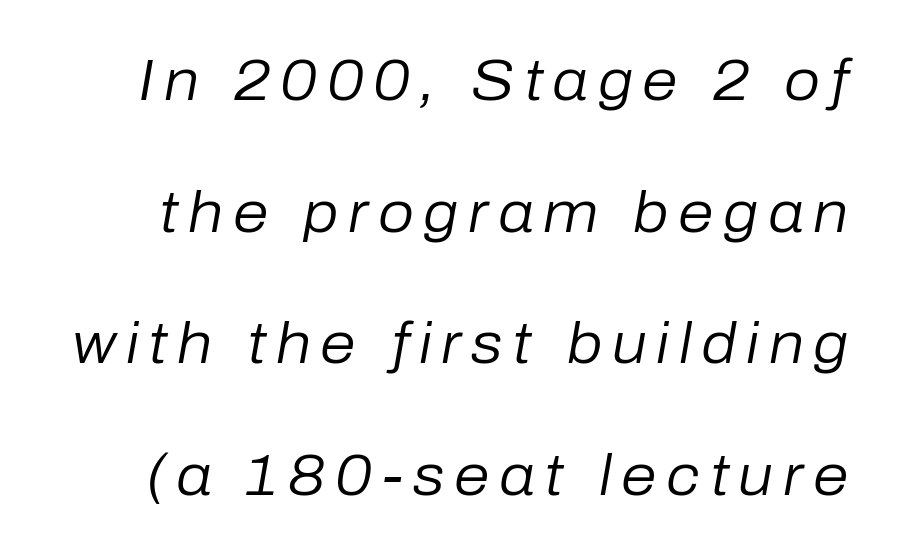
The image shows 57 px regular-weight type, italic (leaning right); set loose line spacing (2.31x), not underlined; low stroke contrast and a medium x-height.
